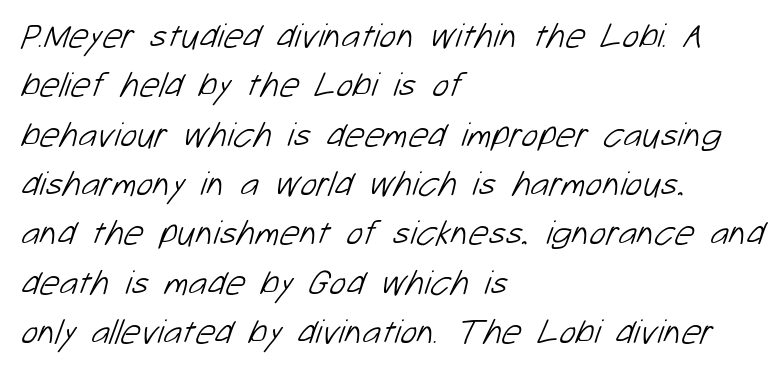
{"serif": "no", "bold": "no", "weight": "light", "width": "normal", "stroke_contrast": "low", "x_height": "medium", "monospaced": "no", "underline": "no", "align": "left", "line_spacing": "normal", "line_spacing_ratio": 1.41, "letter_spacing": "normal", "letter_spacing_em": 0.0, "glyph_px": 35}
